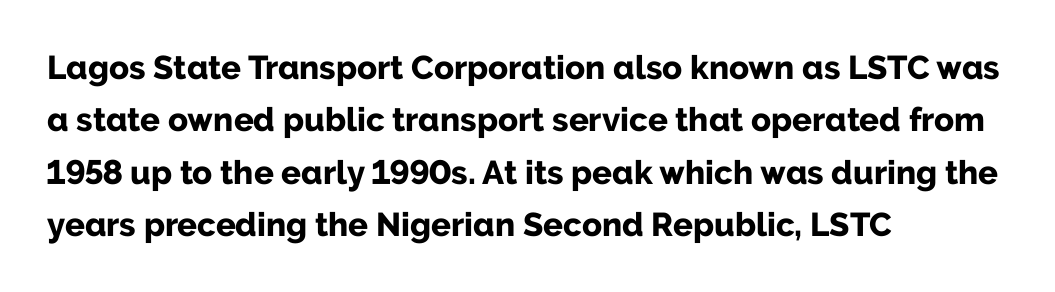
Q: Is the text bold? A: Yes.
Q: Is the text italic (slanted)? A: No, it is upright.
Q: Is the typeface a serif or a sans-serif typeface? A: Sans-serif.
Q: Is the text underlined? A: No.
Q: How is the paragraph aligned? A: Left-aligned.
Q: Is the spacing between letters normal or unusually wide? A: Normal.
Q: Is the spacing between lines tight, normal or loose? A: Normal.
Q: Width (condensed, normal, or wide)? A: Normal.
Q: Stroke contrast? A: Low.
Q: x-height? A: Medium.
Q: Monospaced? A: No.
